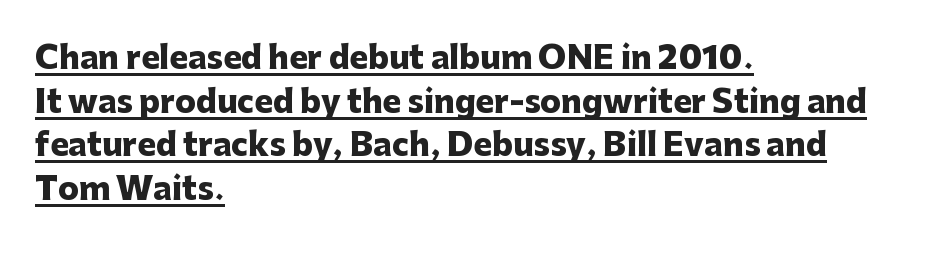
{"serif": "no", "italic": "no", "bold": "yes", "weight": "heavy", "width": "normal", "stroke_contrast": "low", "x_height": "medium", "monospaced": "no", "underline": "yes", "align": "left", "line_spacing": "normal", "line_spacing_ratio": 1.41, "letter_spacing": "normal", "letter_spacing_em": 0.0, "glyph_px": 31}
